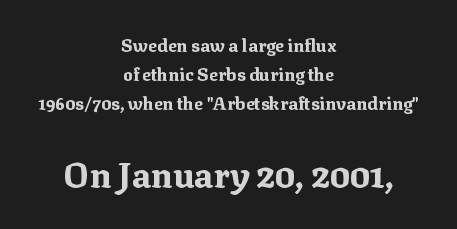
Is this a fixed-width face? No — the glyphs have proportional, varying widths. Does the weight exceed regular? Yes, all the way to bold. Does the bottom block carry the larger type? Yes, it does. Italic? Not at all — the glyphs are vertical.
